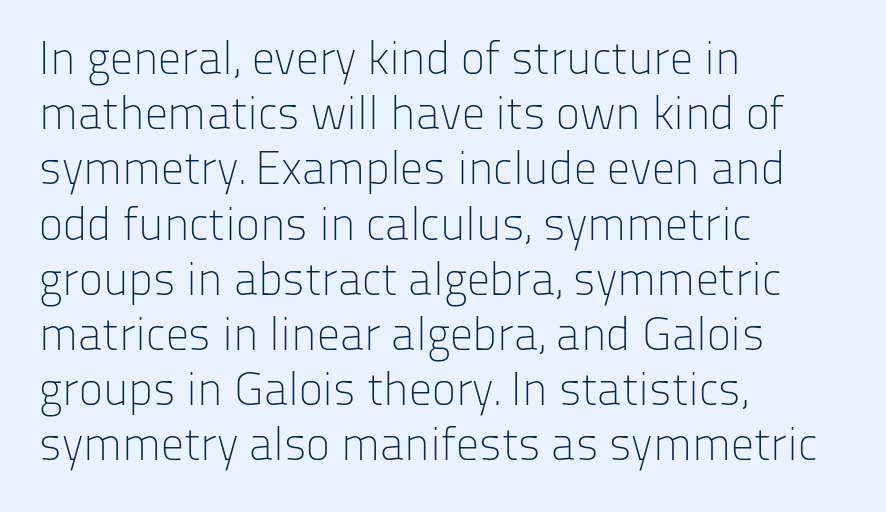
Each stroke keeps to a modest, everyday thickness or less. In terms of letterspacing, this is plain default setting. Do the characters align in a grid? No, the font is proportional. Italic? Not at all — the glyphs are vertical. This sample uses a sans-serif face. The rag falls on the right side of this text block.
